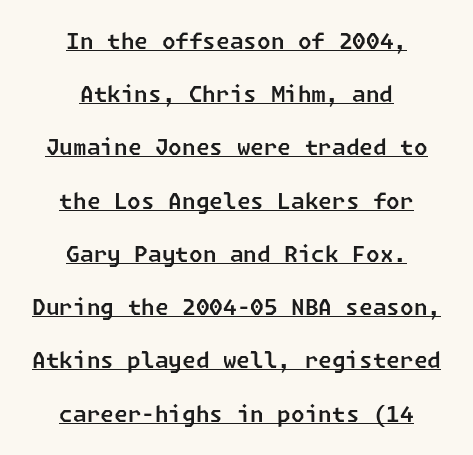
Q: Is the text underlined? A: Yes.
Q: How is the paragraph aligned? A: Centered.
Q: Is the spacing between letters normal or unusually wide? A: Normal.
Q: Is the spacing between lines tight, normal or loose? A: Loose.
